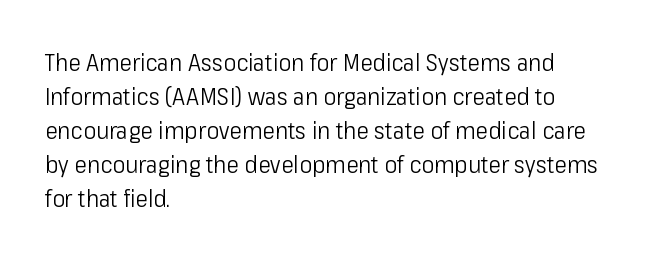
The image shows 24 px text type, upright; set left-aligned, normal line spacing (1.42x), normal letter spacing, not underlined.
